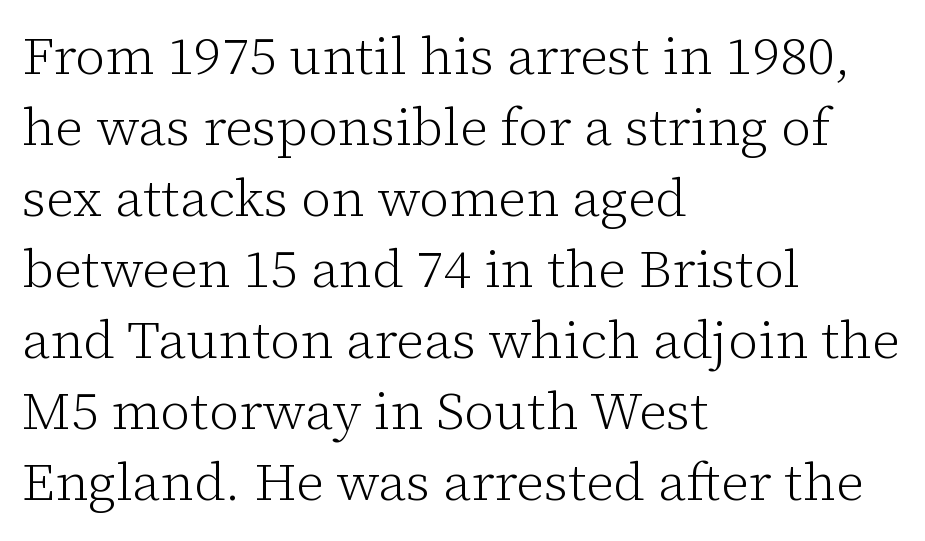
Q: Is the text bold? A: No.
Q: Is the text italic (slanted)? A: No, it is upright.
Q: Is the typeface a serif or a sans-serif typeface? A: Serif.
Q: Is the text underlined? A: No.
Q: How is the paragraph aligned? A: Left-aligned.
Q: Is the spacing between letters normal or unusually wide? A: Normal.
Q: Is the spacing between lines tight, normal or loose? A: Normal.
Q: Width (condensed, normal, or wide)? A: Normal.
Q: Stroke contrast? A: Low.
Q: x-height? A: Medium.
Q: Monospaced? A: No.
